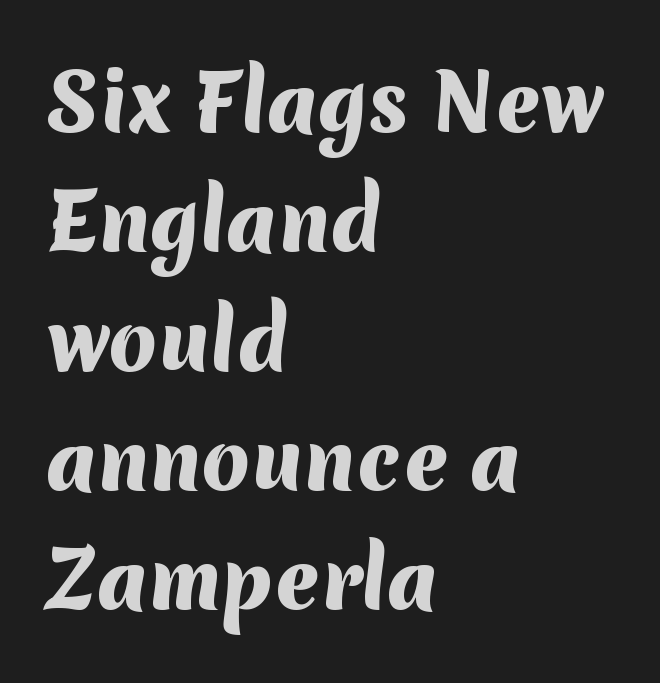
{"serif": "no", "bold": "yes", "weight": "heavy", "width": "normal", "stroke_contrast": "medium", "x_height": "medium", "monospaced": "no", "underline": "no", "align": "left", "line_spacing": "normal", "line_spacing_ratio": 1.53, "letter_spacing": "normal", "letter_spacing_em": 0.0, "glyph_px": 78}
